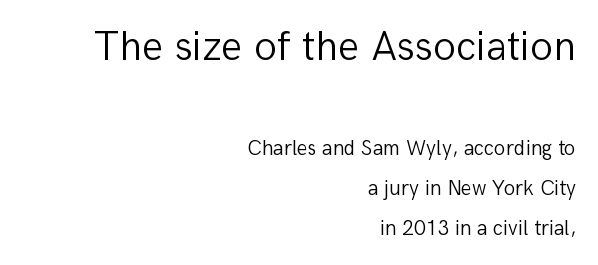
This is the regular roman posture of the typeface. The passage shown is typed in a proportional face where columns would drift. The string is rendered with underlining switched off. Character size in the leading block exceeds that of the trailing block. The typesetting does not lean heavy: it is not bold. How would I describe the line gaps? Wide and relaxed.
